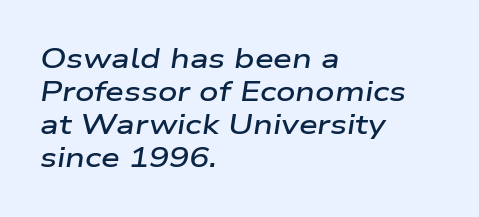
The image shows 27 px text type, italic (leaning right); set left-aligned, line spacing 1.22x, normal letter spacing, not underlined.
